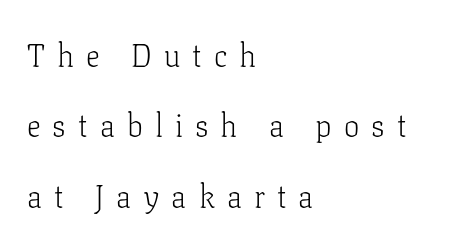
Q: Is the text bold? A: No.
Q: Is the text italic (slanted)? A: No, it is upright.
Q: Is the typeface a serif or a sans-serif typeface? A: Serif.
Q: Is the text underlined? A: No.
Q: How is the paragraph aligned? A: Left-aligned.
Q: Is the spacing between letters normal or unusually wide? A: Unusually wide.
Q: Is the spacing between lines tight, normal or loose? A: Loose.
Q: Width (condensed, normal, or wide)? A: Normal.
Q: Stroke contrast? A: Low.
Q: x-height? A: Medium.
Q: Monospaced? A: No.
